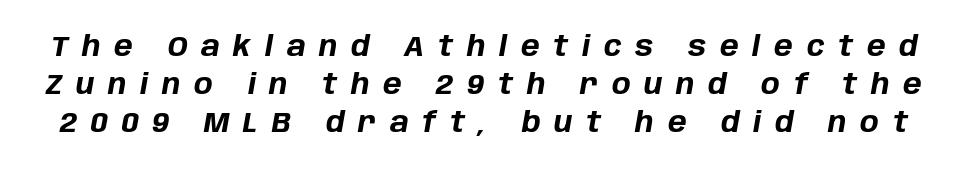
Proportional: the letters do not fall into vertical columns. A full-strength bold gives these letters their thick strokes. Vertically, the passage feels balanced, rows spaced as you'd expect. The gaps between neighbouring characters are conspicuously large. Type without underlining.
